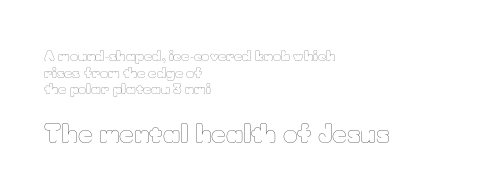
Students, note that the glyphs here touch the page at normal intervals. Letters have the restrained weight of plain body copy at most. Quick note: underline off. The ragged edge is on the right, which tells us the setting is flush left.
